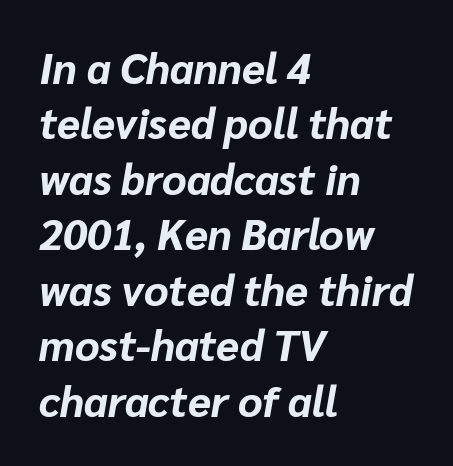
The image shows 42 px bold type, italic (leaning right); set left-aligned, normal line spacing (1.32x), normal letter spacing, not underlined; low stroke contrast and a medium x-height.
